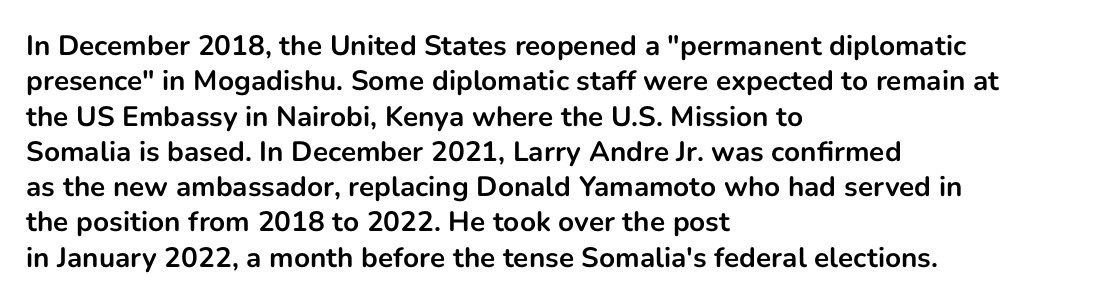
The specimen omits any rule beneath the text block's lines. Characters follow at the spacing the type designer built in. If you measured baseline to baseline, you'd find a middling distance. This rendering uses left alignment, leaving the right contour irregular. Look at the bottom of the vertical strokes: they stop flat, with no serifs.
